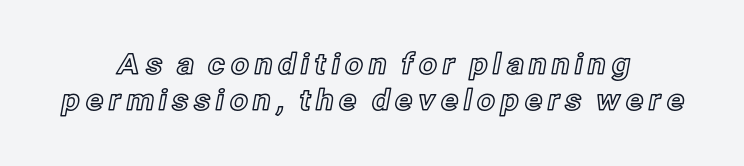
Q: Is the text italic (slanted)? A: Yes.
Q: Is the text underlined? A: No.
Q: How is the paragraph aligned? A: Centered.
Q: Is the spacing between lines tight, normal or loose? A: Normal.
Q: Width (condensed, normal, or wide)? A: Normal.
Q: x-height? A: Medium.
Q: Monospaced? A: No.
